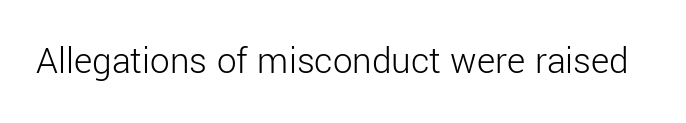
Q: Is the text bold? A: No.
Q: Is the text italic (slanted)? A: No, it is upright.
Q: Is the typeface a serif or a sans-serif typeface? A: Sans-serif.
Q: Is the text underlined? A: No.
Q: Is the spacing between letters normal or unusually wide? A: Normal.
Q: Width (condensed, normal, or wide)? A: Normal.
Q: Stroke contrast? A: Low.
Q: x-height? A: Medium.
Q: Monospaced? A: No.
